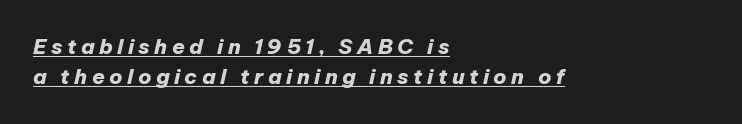
{"italic": "yes", "lean": "right", "slant_degrees": 12, "bold": "yes", "underline": "yes", "align": "left", "line_spacing": "normal", "line_spacing_ratio": 1.45, "letter_spacing": "wide", "letter_spacing_em": 0.21, "glyph_px": 21}
